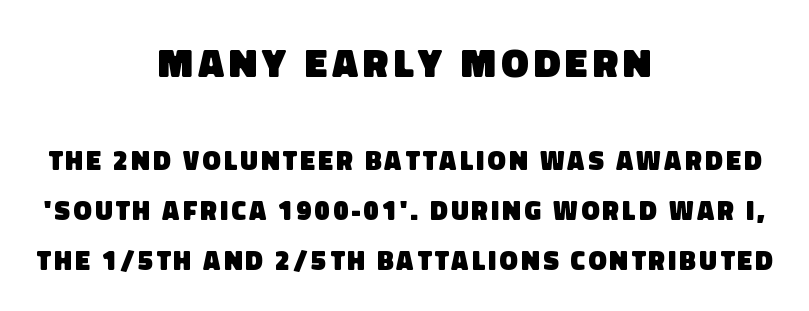
No feet cap the strokes, marking this as sans-serif type. Teacher's note: observe the equal gaps on both sides — that is centered alignment. Rule under the text: the space is simply empty. Proportional: the letters do not fall into vertical columns. The upper block of text is set noticeably larger than the block beneath it. Its strokes are broad and dark, the hallmark of bold type.
